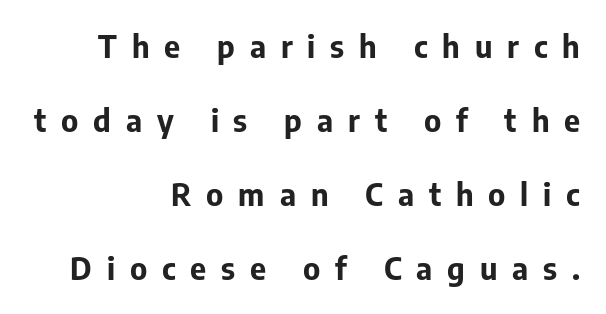
{"serif": "no", "italic": "no", "bold": "yes", "weight": "bold", "width": "normal", "stroke_contrast": "low", "x_height": "medium", "monospaced": "no", "underline": "no", "align": "right", "line_spacing": "loose", "line_spacing_ratio": 2.39, "letter_spacing": "wide", "letter_spacing_em": 0.48, "glyph_px": 31}
